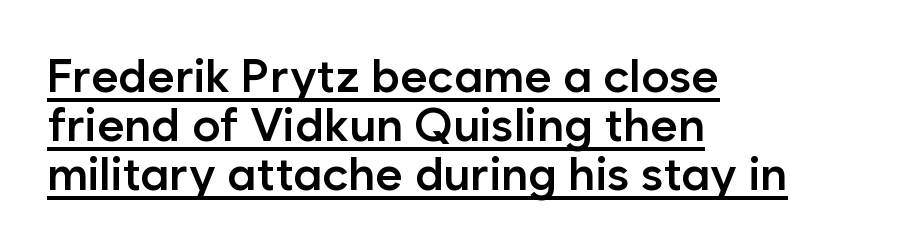
Q: Is the text bold? A: Semi-bold.
Q: Is the text italic (slanted)? A: No, it is upright.
Q: Is the typeface a serif or a sans-serif typeface? A: Sans-serif.
Q: Is the text underlined? A: Yes.
Q: How is the paragraph aligned? A: Left-aligned.
Q: Is the spacing between letters normal or unusually wide? A: Normal.
Q: Is the spacing between lines tight, normal or loose? A: Tight.
Q: Width (condensed, normal, or wide)? A: Normal.
Q: Stroke contrast? A: Low.
Q: x-height? A: Medium.
Q: Monospaced? A: No.
